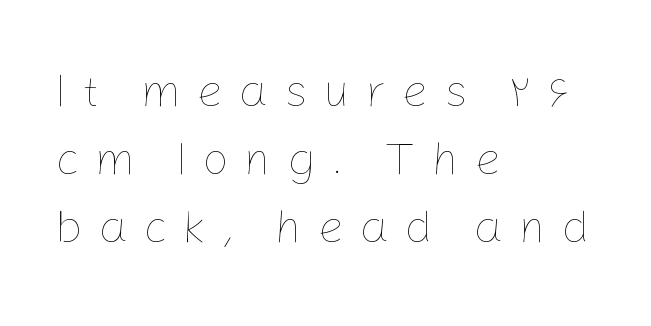
The image shows 47 px thin type, upright; set left-aligned, normal line spacing (1.45x), unusually wide letter spacing (+0.32 em), not underlined; low stroke contrast and a medium x-height.
